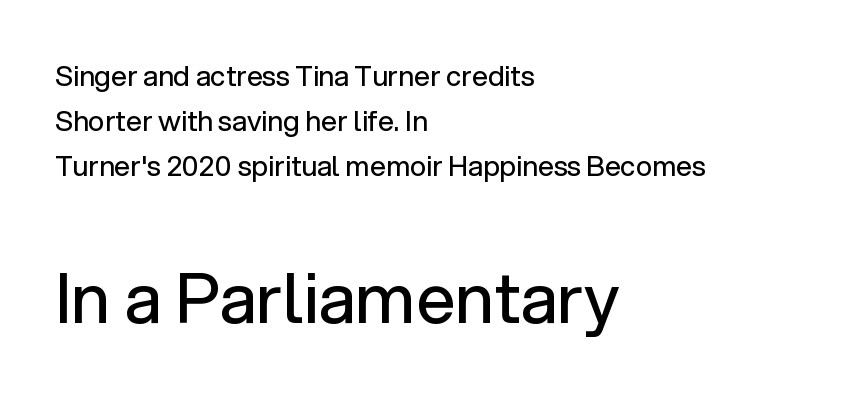
{"serif": "no", "italic": "no", "bold": "no", "weight": "regular", "width": "normal", "stroke_contrast": "low", "x_height": "medium", "monospaced": "no", "underline": "no", "align": "left", "line_spacing": "normal", "line_spacing_ratio": 1.61, "letter_spacing": "normal", "letter_spacing_em": 0.0, "larger_block": "second", "size_ratio": 2.5, "glyph_px": 70}
